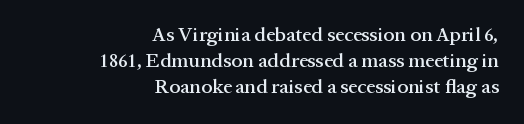
{"italic": "no", "underline": "no", "align": "right", "line_spacing": "normal", "line_spacing_ratio": 1.31, "letter_spacing": "normal", "letter_spacing_em": 0.0, "glyph_px": 20}
